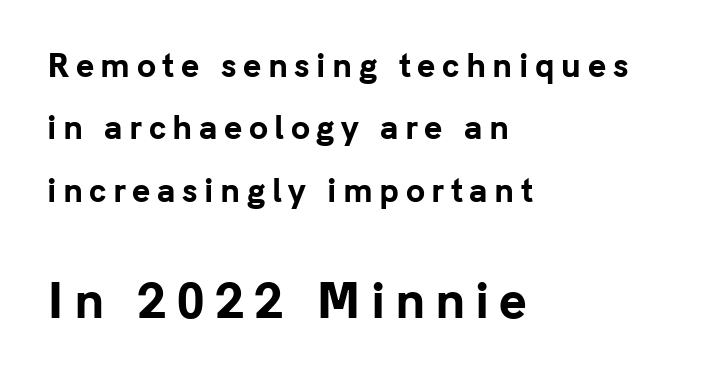
{"serif": "no", "italic": "no", "bold": "yes", "weight": "bold", "width": "normal", "stroke_contrast": "low", "x_height": "medium", "monospaced": "no", "underline": "no", "align": "left", "line_spacing": "loose", "line_spacing_ratio": 2.01, "letter_spacing": "wide", "letter_spacing_em": 0.21, "larger_block": "second", "size_ratio": 1.52, "glyph_px": 47}
